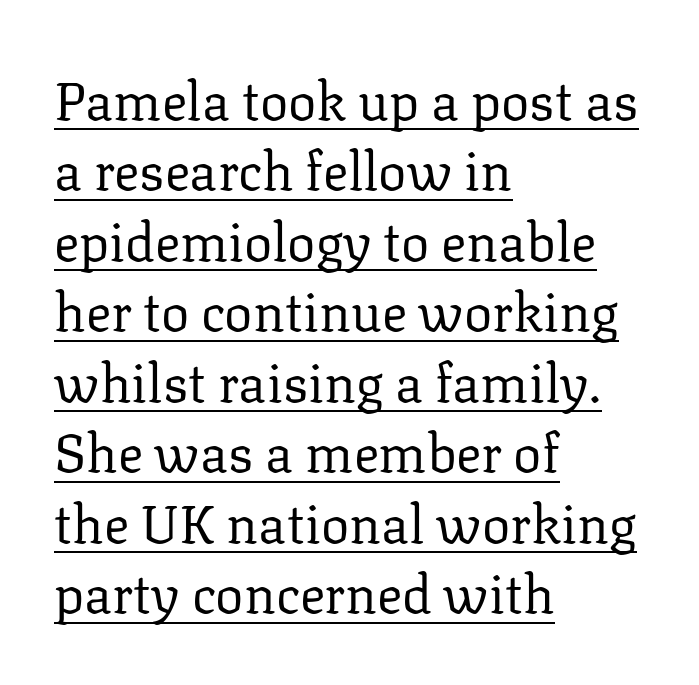
The image shows 53 px regular-weight serif type, upright; set left-aligned, normal line spacing (1.33x), normal letter spacing, underlined; low stroke contrast and a medium x-height.
